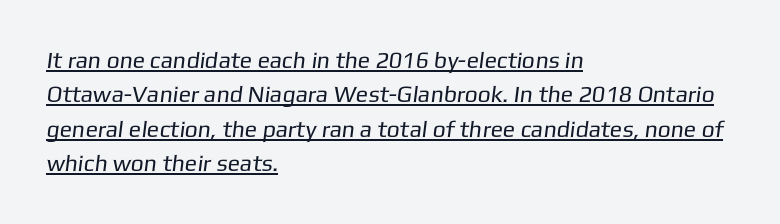
Q: Is the text bold? A: No.
Q: Is the text underlined? A: Yes.
Q: How is the paragraph aligned? A: Left-aligned.
Q: Is the spacing between letters normal or unusually wide? A: Normal.
Q: Is the spacing between lines tight, normal or loose? A: Normal.
